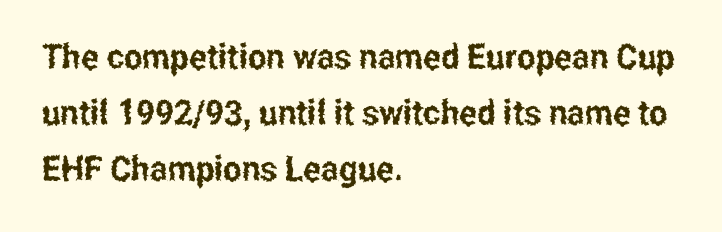
A roman cut, with each character standing at attention. The rendering uses natural spacing where letterforms have individual widths. The text block is weighted toward the left margin, trailing off unevenly rightward. The rendering shows plain stroke endings on the letterforms — a sans-serif design. The string is rendered with underlining switched off. Each word holds together tightly as a unit, with standard inter-letter gaps.
